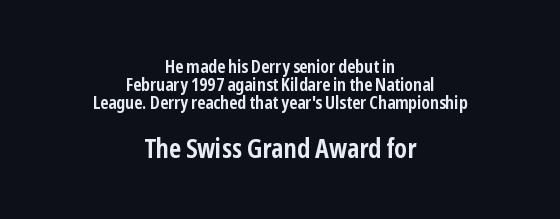
The passage shown begins with its smaller block and ends with its larger one. Rows of type sit shoulder to shoulder in the vertical direction. The baseline area is clear. Does the lettering tilt? It doesn't — this is upright. Typesetter's note: full bold, strokes at maximum text heaviness.
